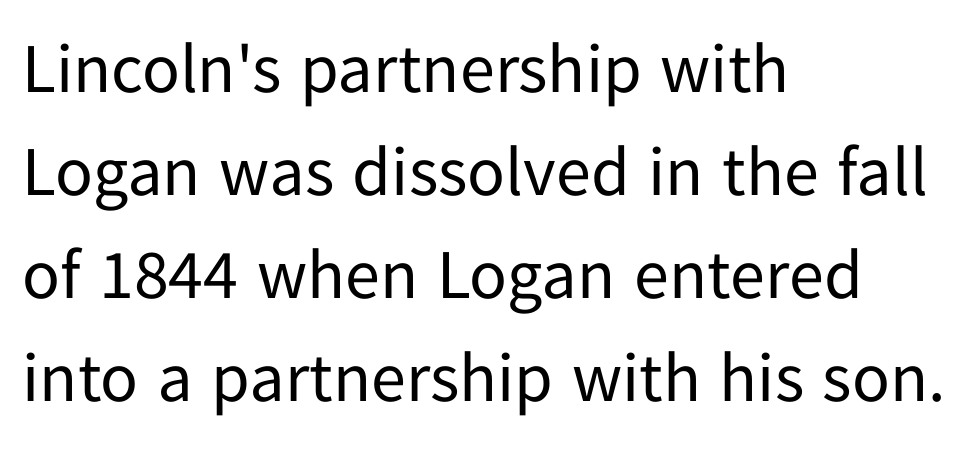
{"serif": "no", "italic": "no", "bold": "no", "weight": "regular", "width": "normal", "stroke_contrast": "low", "x_height": "medium", "monospaced": "no", "underline": "no", "align": "left", "line_spacing": "normal", "line_spacing_ratio": 1.47, "letter_spacing": "normal", "letter_spacing_em": 0.0, "glyph_px": 70}
